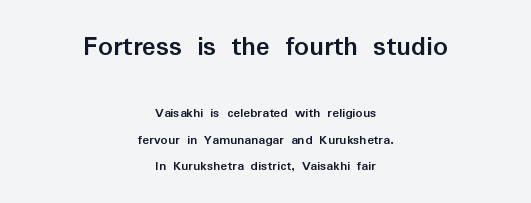
Q: Is the text bold? A: Yes.
Q: Is the text italic (slanted)? A: No, it is upright.
Q: Is the typeface a serif or a sans-serif typeface? A: Sans-serif.
Q: Is the text underlined? A: No.
Q: How is the paragraph aligned? A: Centered.
Q: Is the spacing between letters normal or unusually wide? A: Normal.
Q: Which block of text is set in a larger size, the first (top) or the second (bottom)? A: The first (top) one.
Q: Width (condensed, normal, or wide)? A: Normal.
Q: Stroke contrast? A: Low.
Q: x-height? A: Medium.
Q: Monospaced? A: No.
